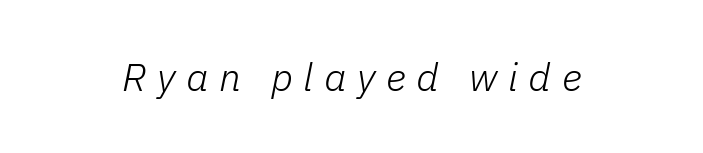
Q: Is the text bold? A: No.
Q: Is the text italic (slanted)? A: Yes, it leans right by about 11 degrees.
Q: Is the text underlined? A: No.
Q: Is the spacing between letters normal or unusually wide? A: Unusually wide.
Q: Width (condensed, normal, or wide)? A: Normal.
Q: Stroke contrast? A: Low.
Q: x-height? A: Medium.
Q: Monospaced? A: No.
